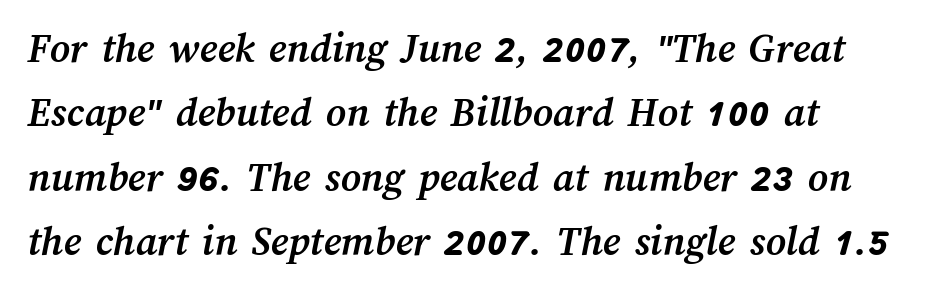
Q: Is the text bold? A: Yes.
Q: Is the text underlined? A: No.
Q: How is the paragraph aligned? A: Left-aligned.
Q: Is the spacing between letters normal or unusually wide? A: Normal.
Q: Is the spacing between lines tight, normal or loose? A: Normal.
Q: Width (condensed, normal, or wide)? A: Normal.
Q: Stroke contrast? A: Medium.
Q: x-height? A: Medium.
Q: Monospaced? A: No.
